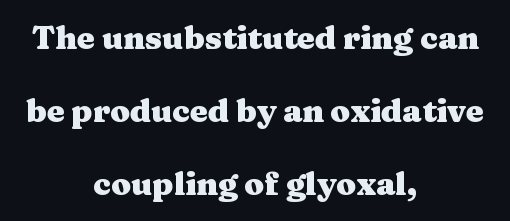
The font's upright variant was chosen for this text. Horizontal bands of white between lines are thick stripes. Underline: absent. Set as a true bold cut, around the 700 mark.
